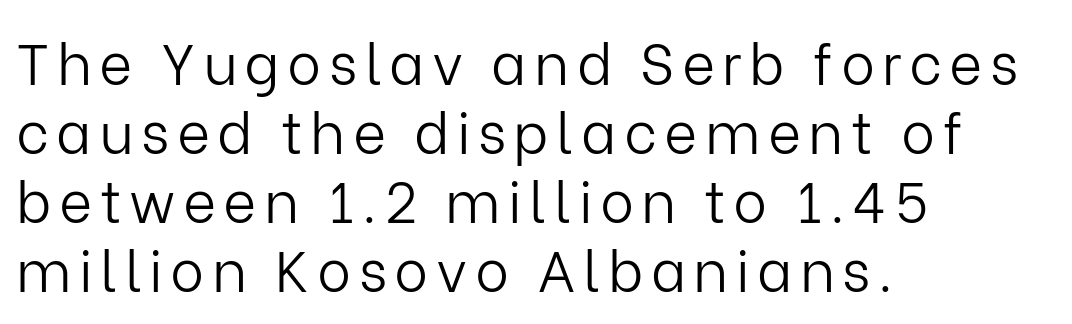
Q: Is the text bold? A: No.
Q: Is the text italic (slanted)? A: No, it is upright.
Q: Is the typeface a serif or a sans-serif typeface? A: Sans-serif.
Q: Is the text underlined? A: No.
Q: How is the paragraph aligned? A: Left-aligned.
Q: Width (condensed, normal, or wide)? A: Normal.
Q: Stroke contrast? A: Low.
Q: x-height? A: Medium.
Q: Monospaced? A: No.
